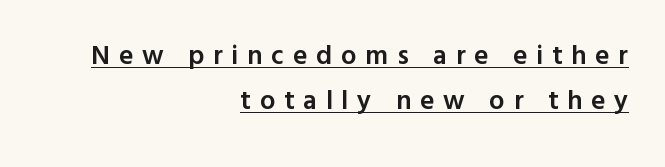
Q: Is the text bold? A: Semi-bold.
Q: Is the text italic (slanted)? A: No, it is upright.
Q: Is the text underlined? A: Yes.
Q: How is the paragraph aligned? A: Right-aligned.
Q: Is the spacing between letters normal or unusually wide? A: Unusually wide.
Q: Is the spacing between lines tight, normal or loose? A: Normal.
